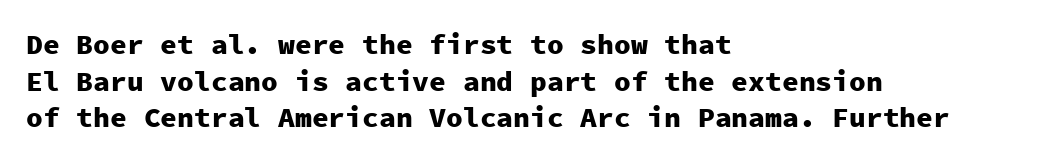
The image shows 28 px heavy sans-serif type, upright, monospaced; set left-aligned, normal line spacing (1.31x), normal letter spacing, not underlined; low stroke contrast and a medium x-height.
